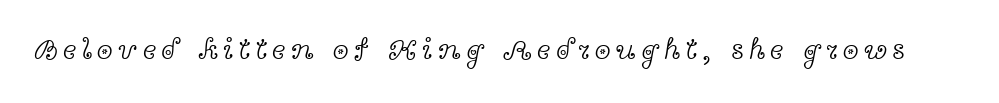
Q: Is the text bold? A: No.
Q: Is the text italic (slanted)? A: No, it is upright.
Q: Is the typeface a serif or a sans-serif typeface? A: Serif.
Q: Is the text underlined? A: No.
Q: Width (condensed, normal, or wide)? A: Wide.
Q: x-height? A: Medium.
Q: Monospaced? A: No.
